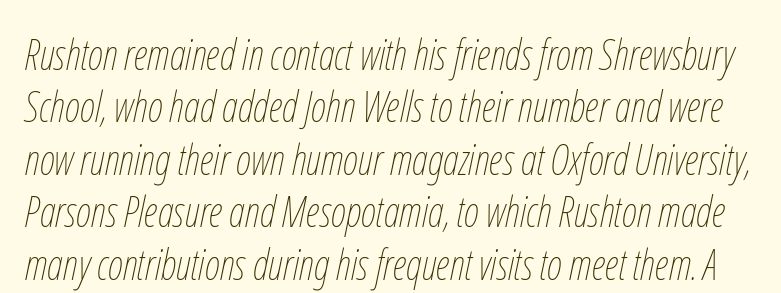
{"italic": "yes", "lean": "right", "slant_degrees": 12, "bold": "no", "weight": "thin", "width": "condensed", "stroke_contrast": "low", "x_height": "medium", "monospaced": "no", "underline": "no", "line_spacing": "normal", "line_spacing_ratio": 1.25, "letter_spacing": "normal", "letter_spacing_em": 0.0, "glyph_px": 42}
